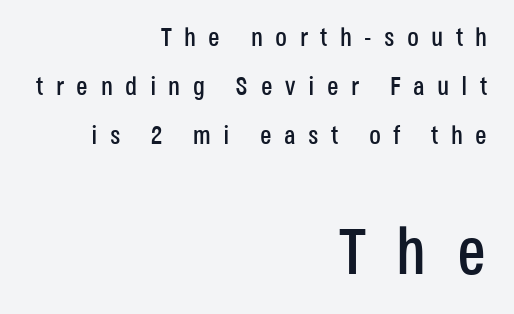
Character widths vary here, with narrow letters taking less room than wide ones. Clear beneath every line of the passage. Note: smaller setting up top, larger setting below. Upright lettering throughout. One-word summary of the alignment: right.
